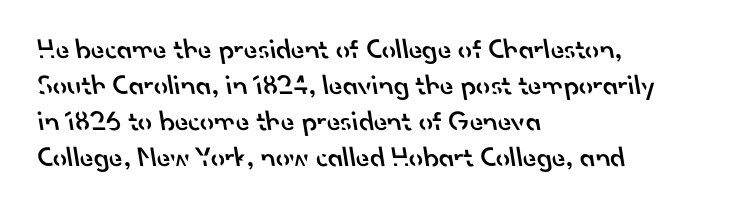
Q: Is the text bold? A: Semi-bold.
Q: Is the typeface a serif or a sans-serif typeface? A: Sans-serif.
Q: Is the text underlined? A: No.
Q: How is the paragraph aligned? A: Left-aligned.
Q: Is the spacing between letters normal or unusually wide? A: Normal.
Q: Is the spacing between lines tight, normal or loose? A: Normal.
Q: Width (condensed, normal, or wide)? A: Normal.
Q: Stroke contrast? A: Low.
Q: x-height? A: Small.
Q: Monospaced? A: No.
